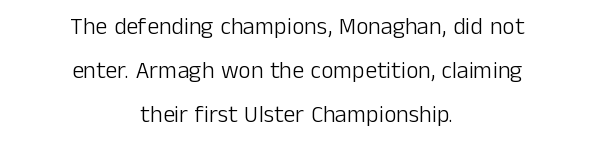
Style check: upright. Letter spacing: default. Each stroke keeps to a modest, everyday thickness or less. A clean baseline with only descenders dipping below it. Casual observation: everything's sitting right in the middle.
